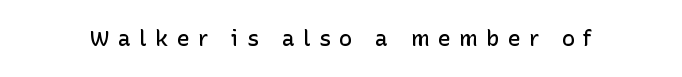
Q: Is the text bold? A: Semi-bold.
Q: Is the text italic (slanted)? A: No, it is upright.
Q: Is the text underlined? A: No.
Q: Is the spacing between letters normal or unusually wide? A: Unusually wide.
